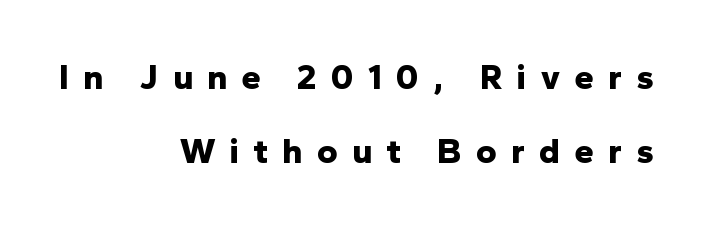
The passage shown is emphatically bold. Compared with typical body copy, the letter spacing here is much looser. Plain, unruled lines of type. Posture: upright roman. What's the leading like? Stretched, with rows far apart. Serif or sans? Sans — the stroke terminals are bare.
